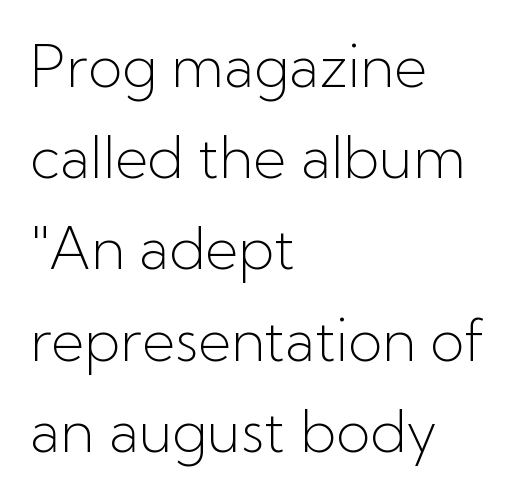
The image shows 57 px light sans-serif type, upright; set left-aligned, normal line spacing (1.6x), normal letter spacing, not underlined; low stroke contrast and a medium x-height.
